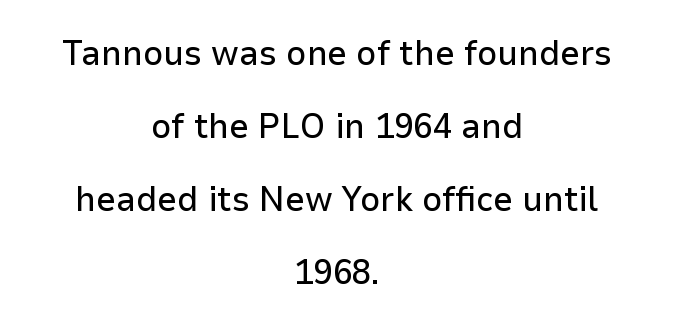
The image shows 35 px sans-serif type, upright; set centered, loose line spacing (2.09x), normal letter spacing, not underlined; low stroke contrast and a medium x-height.
